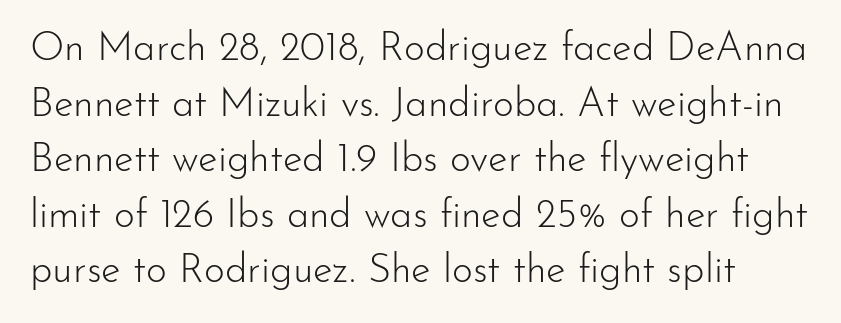
The lines sit at an ordinary, default distance from one another. Each letter keeps its own natural width here, so spacing adapts to shape. You could call the tracking neutral — neither tight nor loose. The typography opts for an upright posture over an oblique one.
